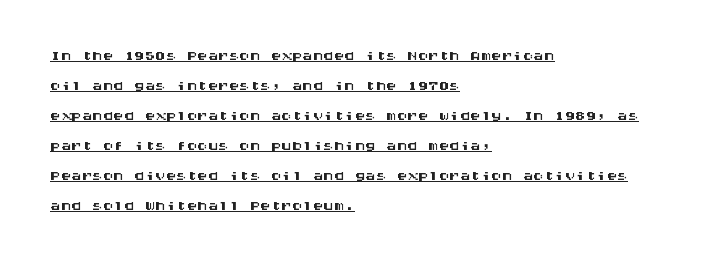
A normal amount of white space separates one row of letters from the next. If you drew a ruler down the left edge, every line would touch it. No extra tracking has been applied to these lines. Students, observe the line beneath the letters — that is underlining. Upright lettering throughout.
